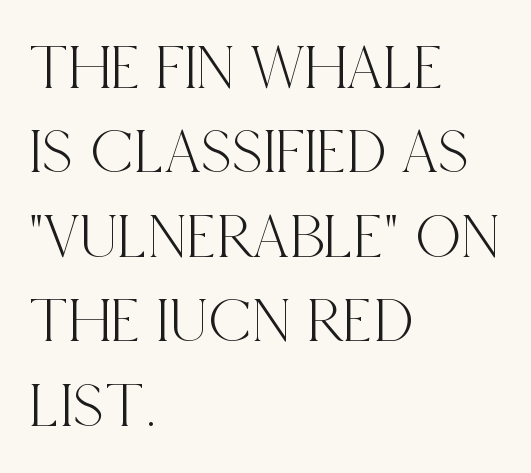
{"serif": "yes", "italic": "no", "width": "condensed", "x_height": "large", "monospaced": "no", "underline": "no", "align": "left", "line_spacing": "normal", "line_spacing_ratio": 1.32, "letter_spacing": "normal", "letter_spacing_em": 0.0, "glyph_px": 64}
